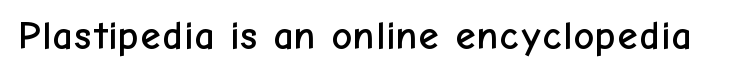
The image shows 40 px sans-serif type, upright; set normal letter spacing, not underlined; low stroke contrast and a medium x-height.
